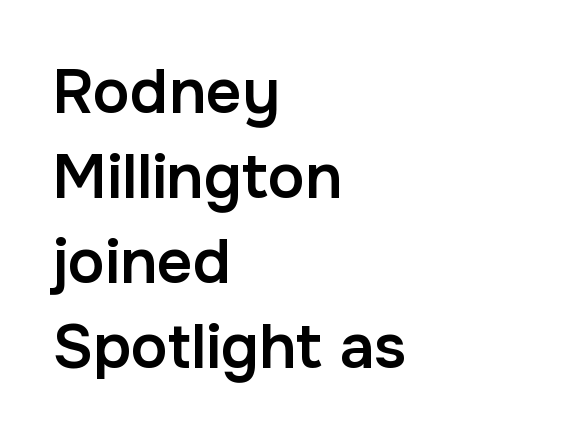
{"serif": "no", "italic": "no", "bold": "semi", "weight": "semibold", "width": "normal", "stroke_contrast": "low", "x_height": "medium", "monospaced": "no", "underline": "no", "align": "left", "line_spacing": "normal", "line_spacing_ratio": 1.37, "letter_spacing": "normal", "letter_spacing_em": 0.0, "glyph_px": 62}
